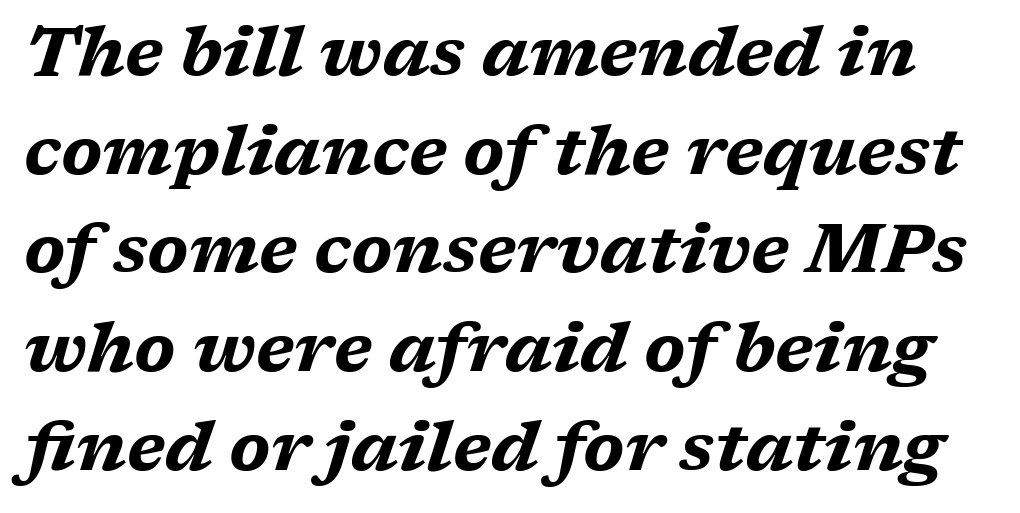
Has an underline been added? It has not. Designer's note — italics engaged. Each word holds together tightly as a unit, with standard inter-letter gaps. You could not count columns in this text — the font is proportionally spaced. Notice how descenders clear the ascenders below comfortably — that's standard leading.
